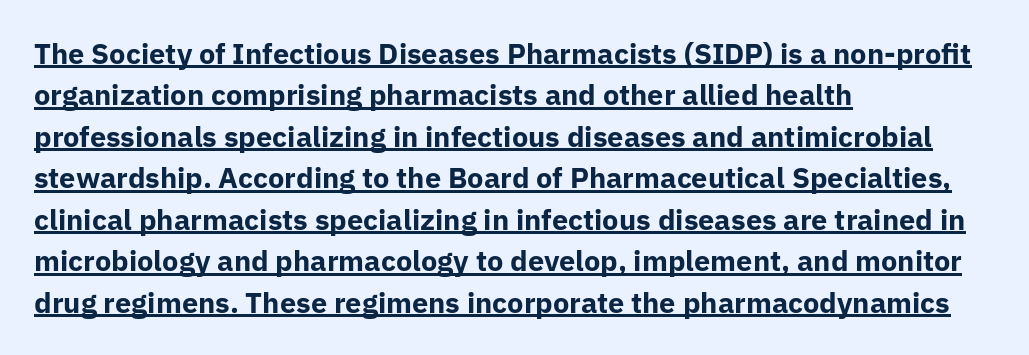
Here the designer chose a conventional face with non-uniform glyph widths. In terms of letterspacing, this is plain default setting. The sample's only ornament is a line tracing under the words. The characters display no serif detailing; their extremities are plain. Heavy, bold letterforms. Reading down the block, your eye returns to a fixed left position each line.
